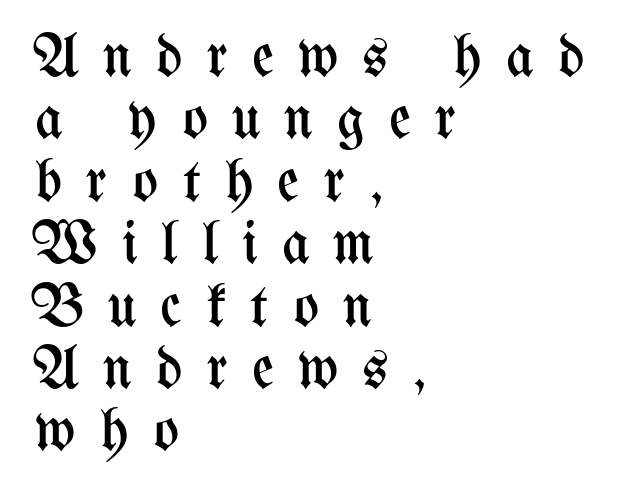
No extra ink here — the face is not bold. Vertical spacing — tight. The zone under the glyphs is completely vacant. Short note: letters widely spaced.
